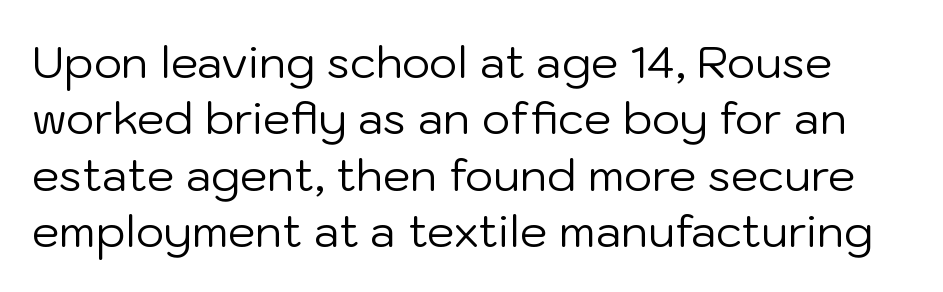
Q: Is the text bold? A: No.
Q: Is the text italic (slanted)? A: No, it is upright.
Q: Is the typeface a serif or a sans-serif typeface? A: Sans-serif.
Q: Is the text underlined? A: No.
Q: Is the spacing between letters normal or unusually wide? A: Normal.
Q: Is the spacing between lines tight, normal or loose? A: Normal.
Q: Width (condensed, normal, or wide)? A: Normal.
Q: Stroke contrast? A: Low.
Q: x-height? A: Medium.
Q: Monospaced? A: No.
